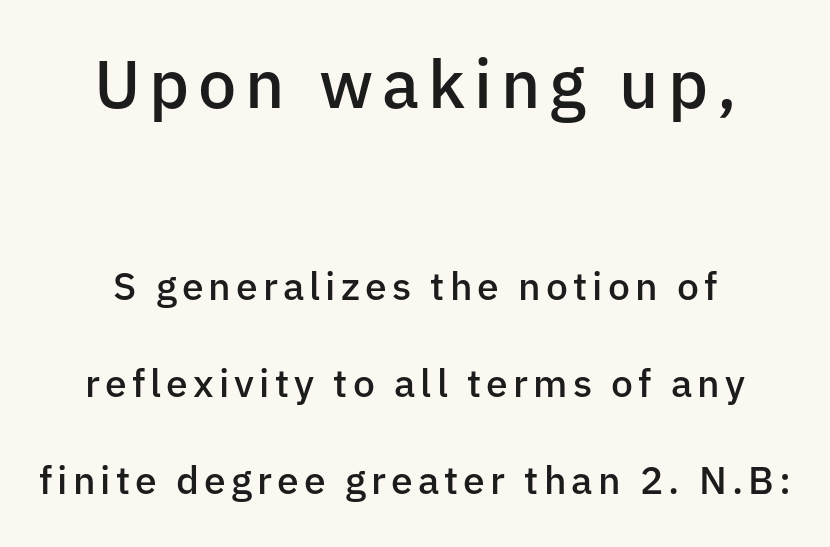
Weight check: semibold — heavier than regular, not quite bold. Note the varied advance widths — an 'i' is clearly narrower than an 'm'. The composition opens big and finishes small. The passage shown is not underscored anywhere.
